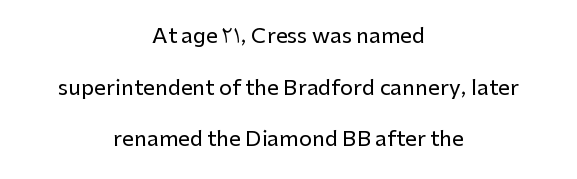
The rag falls on both sides of this text block equally. Check under the words: just untouched page. The lines are spread far apart with generous leading. The axis of the letterforms is exactly vertical. Each word holds together tightly as a unit, with standard inter-letter gaps.
